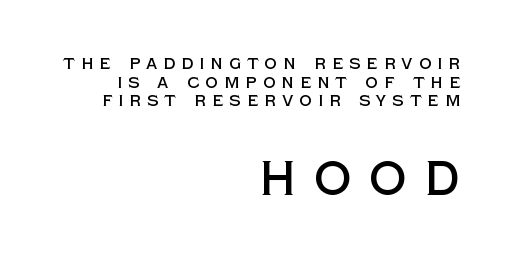
Q: Is the text italic (slanted)? A: No, it is upright.
Q: Is the typeface a serif or a sans-serif typeface? A: Sans-serif.
Q: Is the text underlined? A: No.
Q: How is the paragraph aligned? A: Right-aligned.
Q: Is the spacing between letters normal or unusually wide? A: Unusually wide.
Q: Which block of text is set in a larger size, the first (top) or the second (bottom)? A: The second (bottom) one.
Q: Width (condensed, normal, or wide)? A: Normal.
Q: x-height? A: Large.
Q: Monospaced? A: No.
